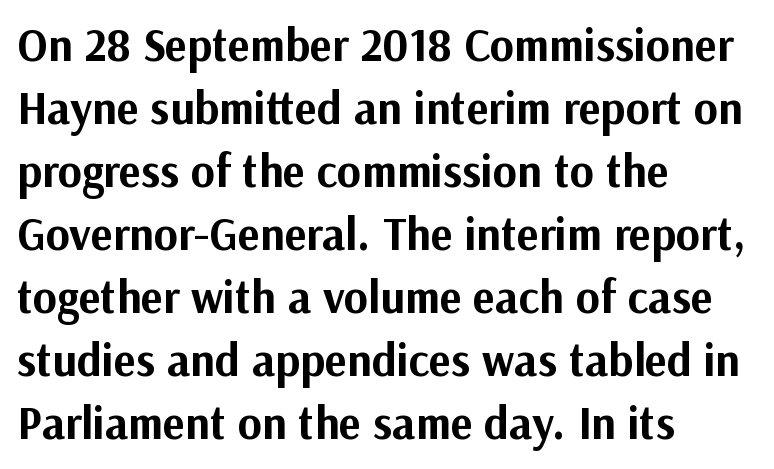
{"serif": "no", "italic": "no", "bold": "yes", "weight": "bold", "width": "normal", "stroke_contrast": "medium", "x_height": "medium", "monospaced": "no", "underline": "no", "align": "left", "line_spacing": "normal", "line_spacing_ratio": 1.37, "letter_spacing": "normal", "letter_spacing_em": 0.0, "glyph_px": 46}
